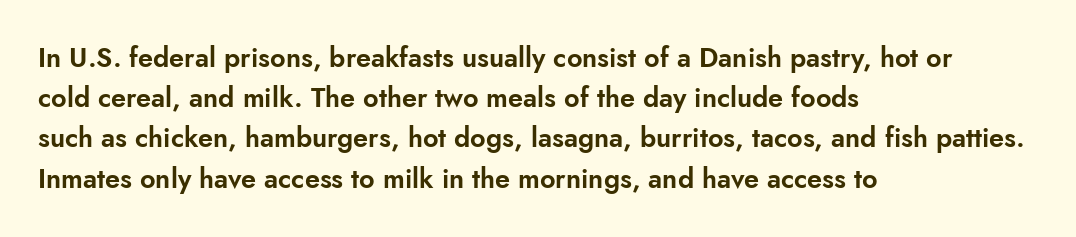
The image shows 27 px text type, upright; set left-aligned, normal line spacing (1.49x), normal letter spacing, not underlined.
